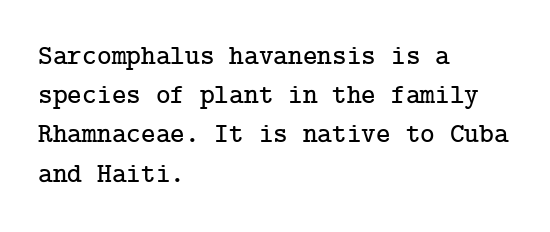
Serifs: yes, visible at the terminals of the letterforms. A typesetter would call this zero additional tracking. Quick note: not italic, upright. Interline gaps are of average width in this sample. These lines are set flush left with a ragged right edge. Rule under the text: the space is simply empty.
